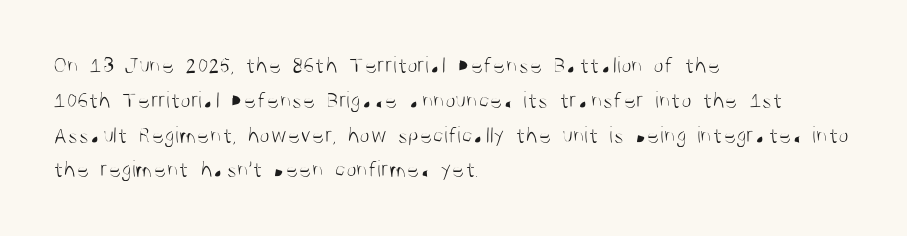
Summary of weight: not heavy and not bold. The passage shown stacks its lines at a standard gap. Upright lettering throughout. Tracking value appears to be zero — textbook default spacing.
